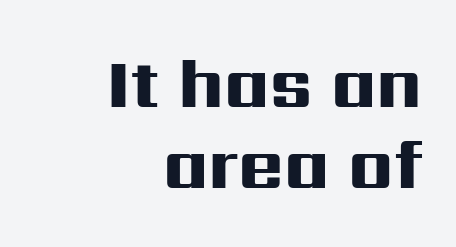
{"serif": "no", "italic": "no", "bold": "yes", "weight": "heavy", "width": "wide", "stroke_contrast": "high", "x_height": "medium", "monospaced": "no", "underline": "no", "align": "right", "line_spacing_ratio": 1.17, "letter_spacing": "normal", "letter_spacing_em": 0.0, "glyph_px": 69}
